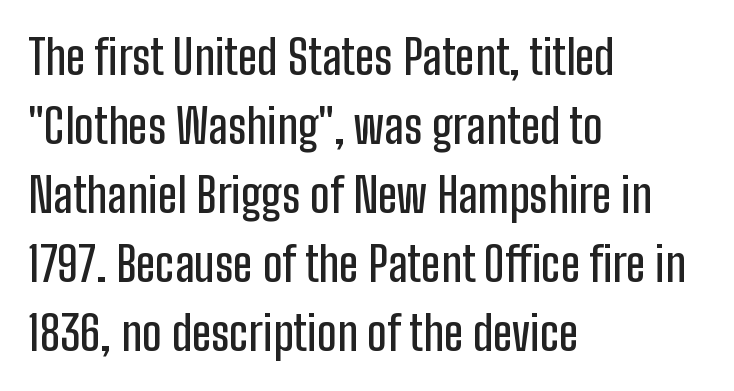
The image shows 47 px condensed sans-serif type, upright; set left-aligned, normal line spacing (1.47x), normal letter spacing, not underlined; low stroke contrast and a medium x-height.
